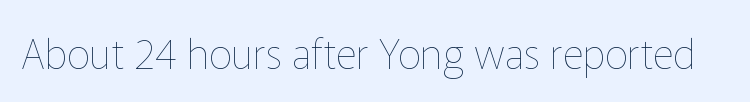
The image shows 41 px thin type, upright; set normal letter spacing, not underlined; low stroke contrast and a medium x-height.
